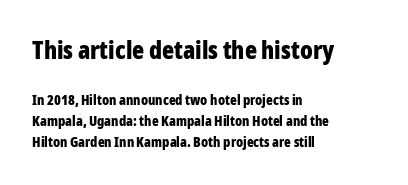
Size contrast runs from large at the top to small at the bottom. Notice how the passage keeps a crisp vertical edge on the left only. These lines were composed using upright roman letters. Is the type bold? Yes — the strokes are clearly thick and heavy. Evenly set lines give the paragraph a standard silhouette.
